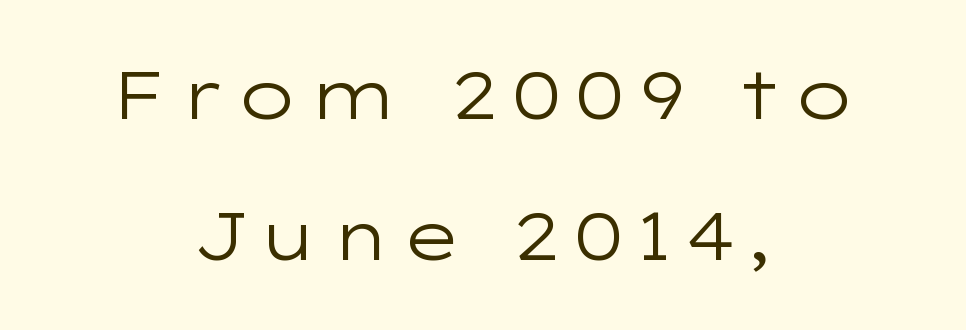
The image shows 66 px regular-weight, wide sans-serif type, upright; set centered, loose line spacing (2.13x), not underlined; low stroke contrast and a medium x-height.
